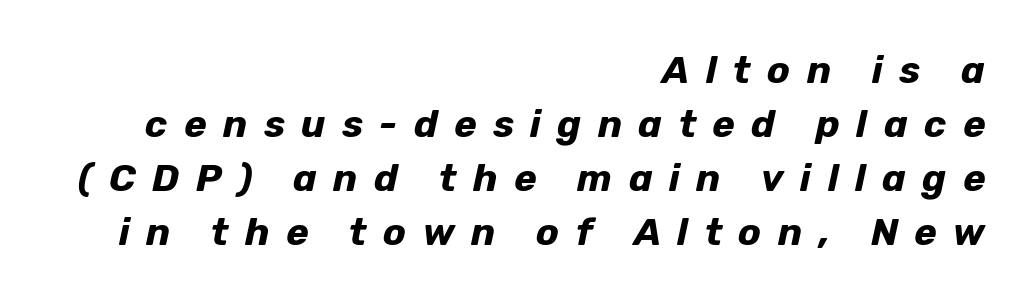
Q: Is the text bold? A: Yes.
Q: Is the text italic (slanted)? A: Yes, it leans right by about 12 degrees.
Q: Is the text underlined? A: No.
Q: How is the paragraph aligned? A: Right-aligned.
Q: Is the spacing between letters normal or unusually wide? A: Unusually wide.
Q: Is the spacing between lines tight, normal or loose? A: Normal.
Q: Width (condensed, normal, or wide)? A: Normal.
Q: Stroke contrast? A: Low.
Q: x-height? A: Medium.
Q: Monospaced? A: No.
